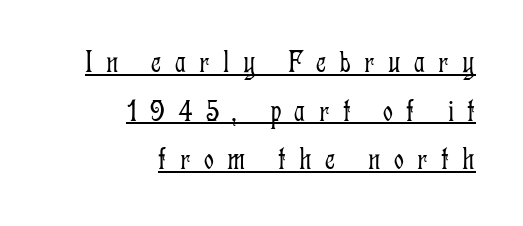
The image shows 31 px light, condensed serif type, upright; set right-aligned, normal line spacing (1.57x), unusually wide letter spacing (+0.43 em), underlined; low stroke contrast and a medium x-height.
